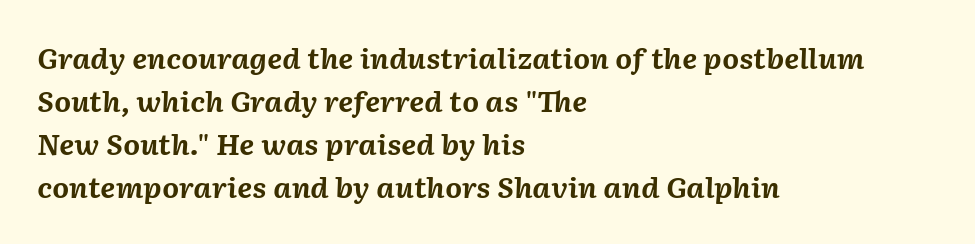
{"italic": "yes", "lean": "right", "slant_degrees": 2, "bold": "yes", "underline": "no", "align": "left", "line_spacing": "normal", "line_spacing_ratio": 1.59, "letter_spacing": "normal", "letter_spacing_em": 0.0, "glyph_px": 27}
